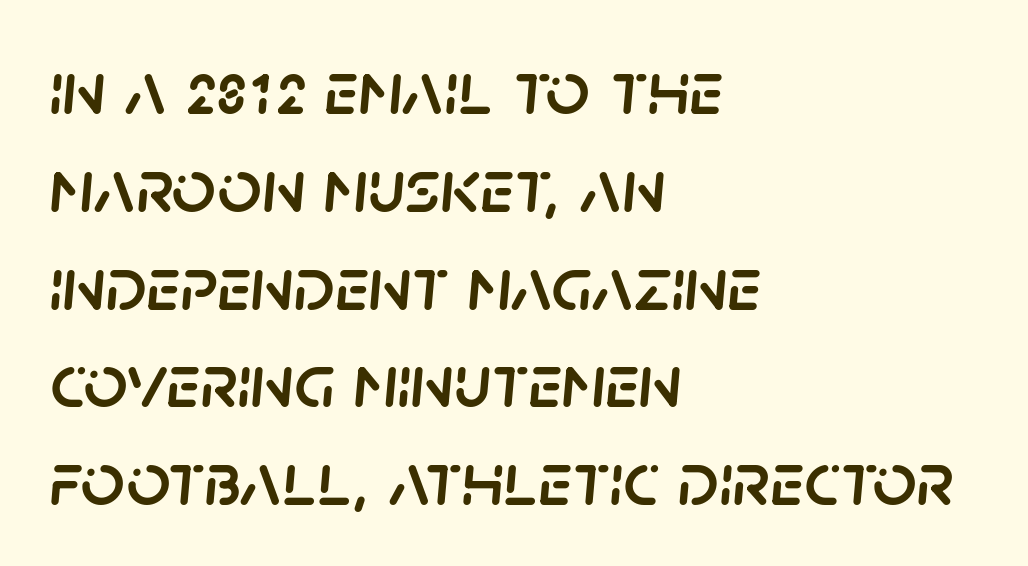
{"italic": "yes", "lean": "right", "slant_degrees": 5, "width": "normal", "stroke_contrast": "low", "x_height": "large", "monospaced": "no", "underline": "no", "align": "left", "line_spacing": "normal", "line_spacing_ratio": 1.27, "letter_spacing": "normal", "letter_spacing_em": 0.0, "glyph_px": 77}
